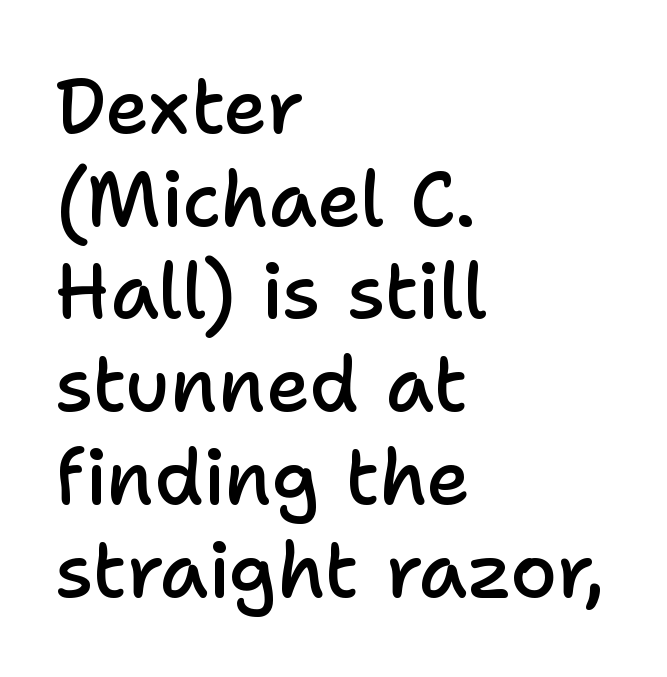
The tracking reads as untouched default to a designer's eye. No feet cap the strokes, marking this as sans-serif type. The baseline area is clear. These lines are rendered in a variable-pitch font.
